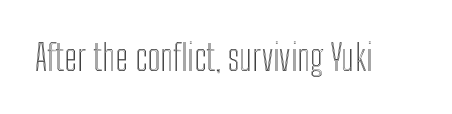
The image shows 36 px condensed type, upright; set normal letter spacing, not underlined; a medium x-height.
